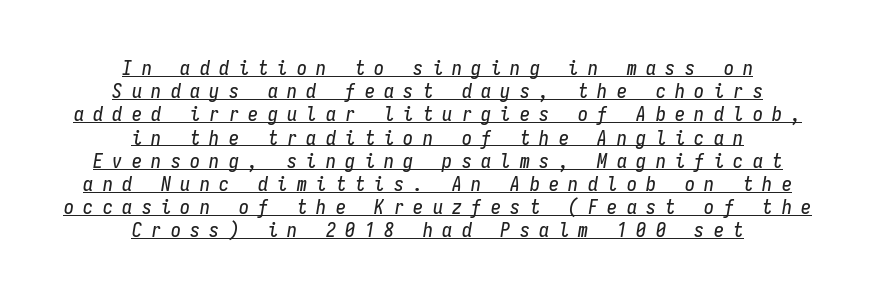
Q: Is the text italic (slanted)? A: Yes, it leans right by about 9 degrees.
Q: Is the text underlined? A: Yes.
Q: How is the paragraph aligned? A: Centered.
Q: Is the spacing between letters normal or unusually wide? A: Unusually wide.
